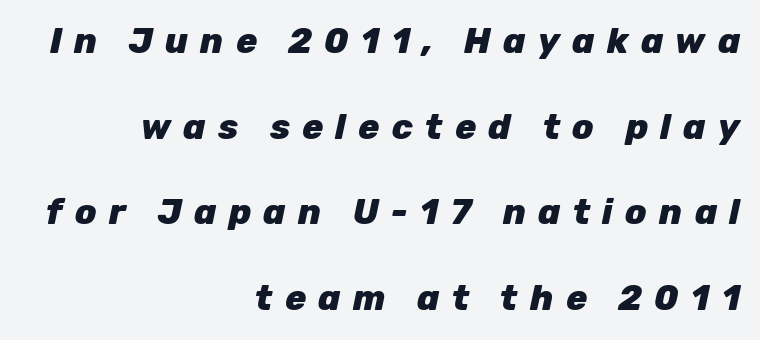
Q: Is the text bold? A: Yes.
Q: Is the text italic (slanted)? A: Yes, it leans right by about 12 degrees.
Q: Is the text underlined? A: No.
Q: How is the paragraph aligned? A: Right-aligned.
Q: Is the spacing between letters normal or unusually wide? A: Unusually wide.
Q: Is the spacing between lines tight, normal or loose? A: Loose.
Q: Width (condensed, normal, or wide)? A: Normal.
Q: Stroke contrast? A: Low.
Q: x-height? A: Medium.
Q: Monospaced? A: No.
